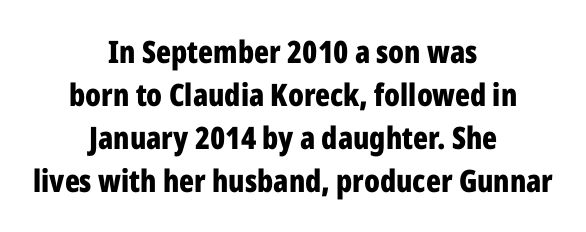
The letters carry no serifs — their stems end cleanly without finishing strokes. Students, this is bold: see how much ink each stroke carries. Clear beneath every line of the passage. A roman cut, with each character standing at attention. Reading down the block, each line starts at a different indent, mirrored at its end.
